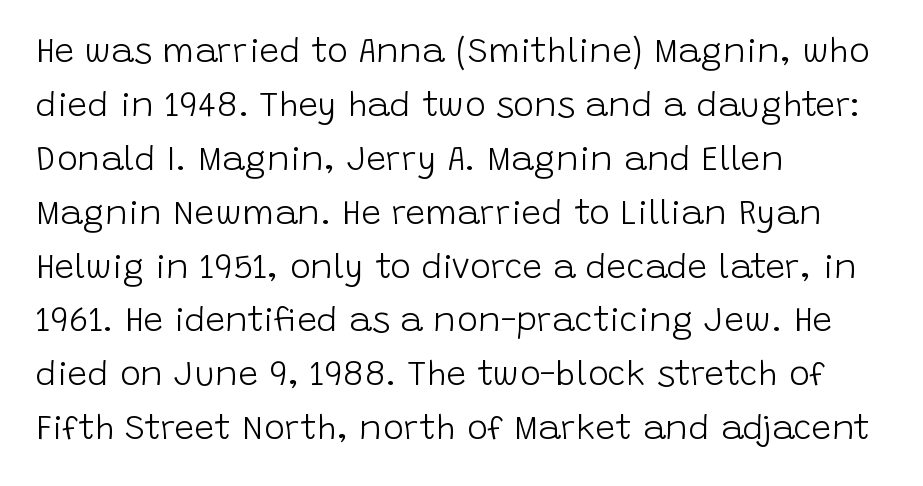
Note the varied advance widths — an 'i' is clearly narrower than an 'm'. The letters look calm and open, with moderate or lighter stems. The characters display no serif detailing; their extremities are plain. The lettering holds an erect, upright posture throughout. All the whitespace from short lines collects on the right.
